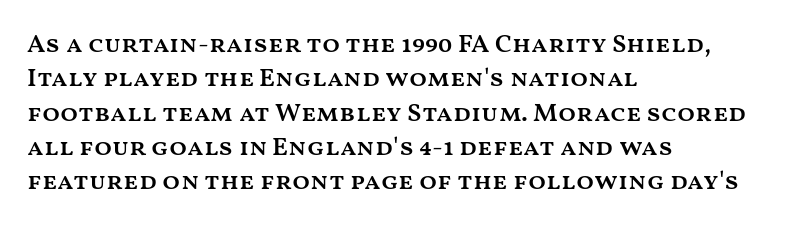
The image shows 26 px text type, upright; set left-aligned, normal line spacing (1.32x), normal letter spacing, not underlined.
